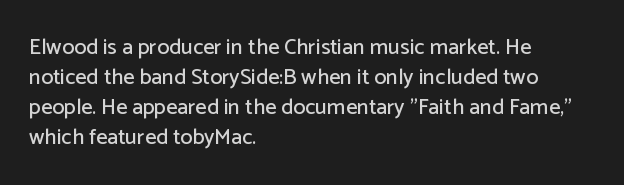
Q: Is the text italic (slanted)? A: No, it is upright.
Q: Is the text underlined? A: No.
Q: How is the paragraph aligned? A: Left-aligned.
Q: Is the spacing between letters normal or unusually wide? A: Normal.
Q: Is the spacing between lines tight, normal or loose? A: Normal.
